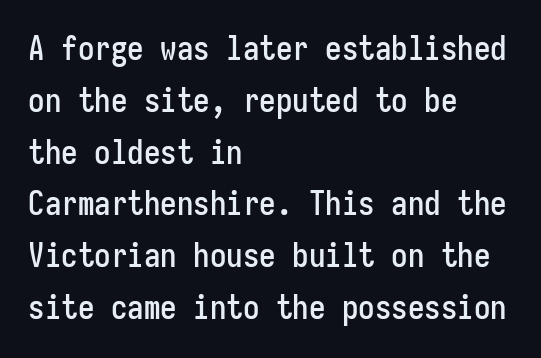
{"serif": "no", "italic": "no", "width": "condensed", "stroke_contrast": "low", "x_height": "medium", "monospaced": "yes", "underline": "no", "align": "left", "line_spacing": "normal", "line_spacing_ratio": 1.57, "letter_spacing": "normal", "letter_spacing_em": 0.0, "glyph_px": 33}
